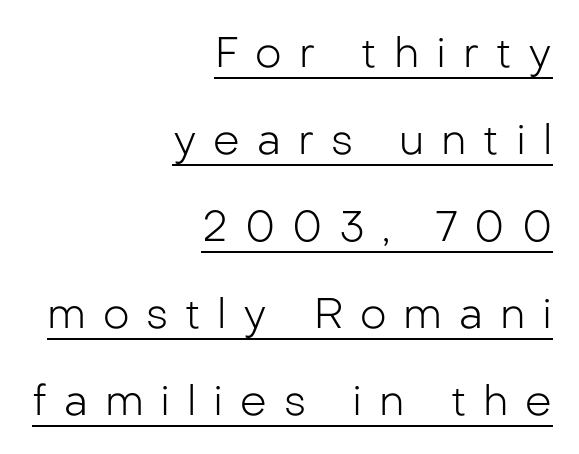
Q: Is the text bold? A: No.
Q: Is the text italic (slanted)? A: No, it is upright.
Q: Is the typeface a serif or a sans-serif typeface? A: Sans-serif.
Q: Is the text underlined? A: Yes.
Q: How is the paragraph aligned? A: Right-aligned.
Q: Is the spacing between letters normal or unusually wide? A: Unusually wide.
Q: Is the spacing between lines tight, normal or loose? A: Loose.
Q: Width (condensed, normal, or wide)? A: Normal.
Q: Stroke contrast? A: Low.
Q: x-height? A: Medium.
Q: Monospaced? A: No.
